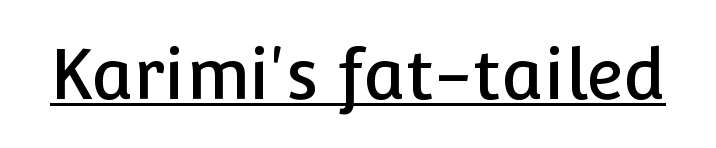
Note the varied advance widths — an 'i' is clearly narrower than an 'm'. The letterforms sit shoulder to shoulder at normal distance. Underlined type. Style check: upright.
